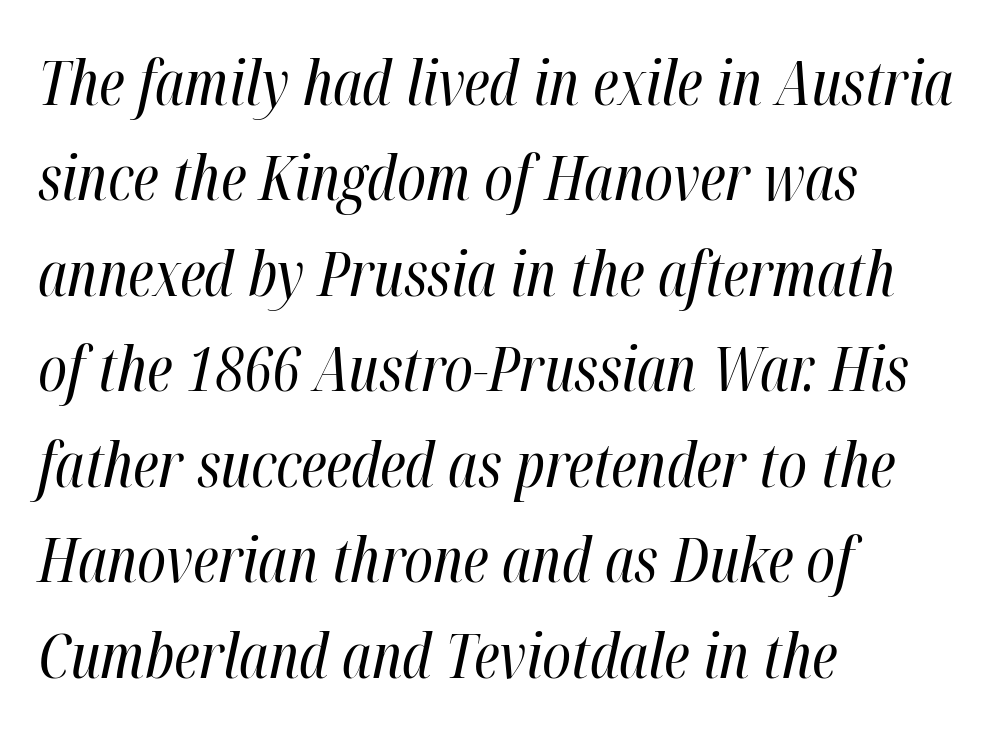
{"italic": "yes", "lean": "right", "slant_degrees": 12, "bold": "no", "weight": "regular", "width": "condensed", "stroke_contrast": "high", "x_height": "medium", "monospaced": "no", "underline": "no", "align": "left", "line_spacing": "normal", "line_spacing_ratio": 1.54, "letter_spacing": "normal", "letter_spacing_em": 0.0, "glyph_px": 62}
